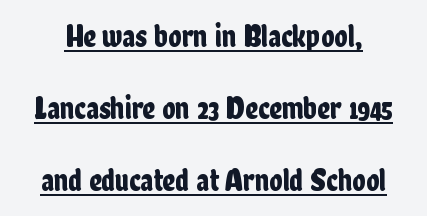
Notice how a bar underscores the lettering throughout. Posture: upright roman. The rendering uses natural spacing where letterforms have individual widths. Regarding leading, the lines here are spaced well apart. In terms of letterform style, serifs are entirely absent. This sample uses plain, unmodified letter spacing.
